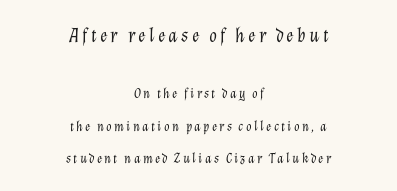
The designer gave the opening block more size than the closing block. Words float on clear page, feet unadorned. Visually the block forms a symmetrical silhouette, jagged on both flanks. In terms of leading, this rendering errs on the spacious side. Looking at the ascenders, they clearly lean. Weight: in the light-to-regular range.
